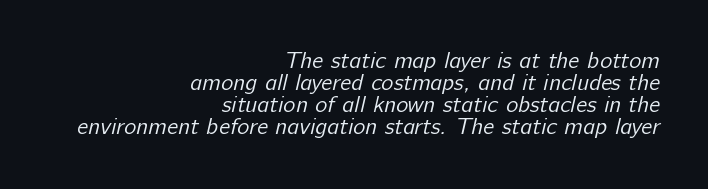
Inter-character spacing is left at the font's built-in metrics. Which margin do the lines hug? The right one — the left edge is uneven. Very little white space separates one row of letters from the next. Compared with a typical body face, this is equally light or lighter still. Rule under the text: the space is simply empty.
